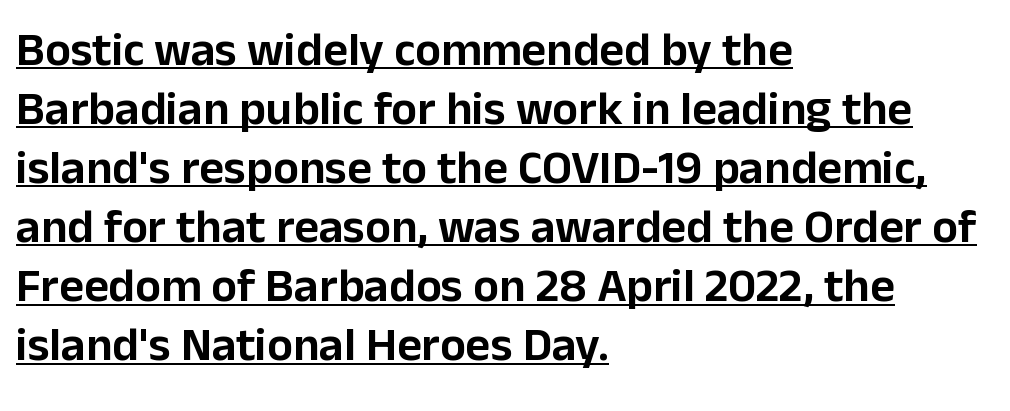
The image shows 48 px sans-serif type, upright; set left-aligned, line spacing 1.23x, normal letter spacing, underlined; low stroke contrast and a medium x-height.
